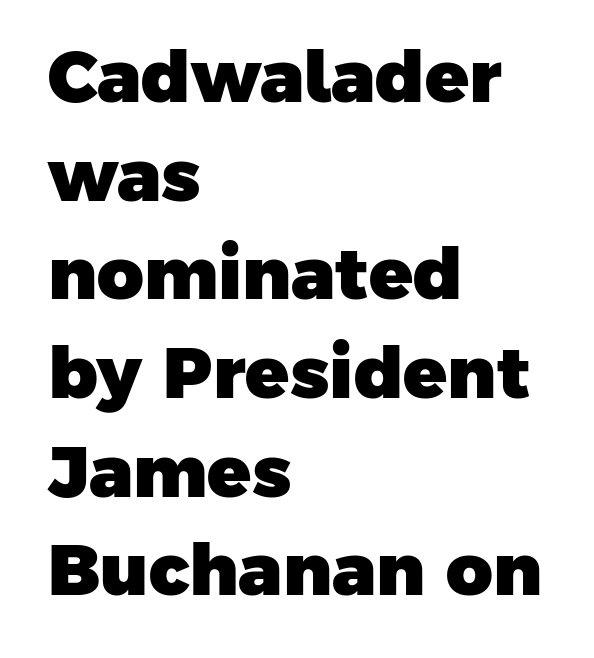
The image shows 72 px heavy sans-serif type; set left-aligned, normal line spacing (1.37x), normal letter spacing, not underlined; low stroke contrast and a medium x-height.
